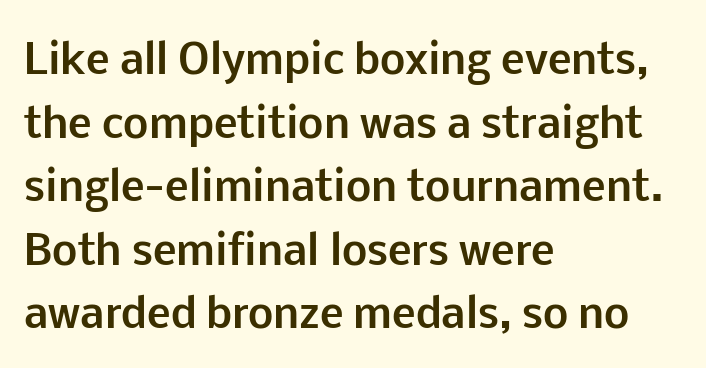
Decoration check: the copy has no underline. The sample has been set heavy, in full bold. Letter spacing: default. Upright lettering throughout.
